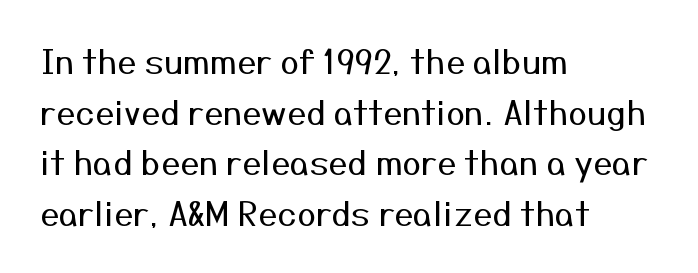
{"serif": "no", "italic": "no", "bold": "no", "weight": "regular", "width": "normal", "stroke_contrast": "medium", "x_height": "medium", "monospaced": "no", "underline": "no", "align": "left", "line_spacing": "normal", "line_spacing_ratio": 1.49, "letter_spacing": "normal", "letter_spacing_em": 0.0, "glyph_px": 34}
